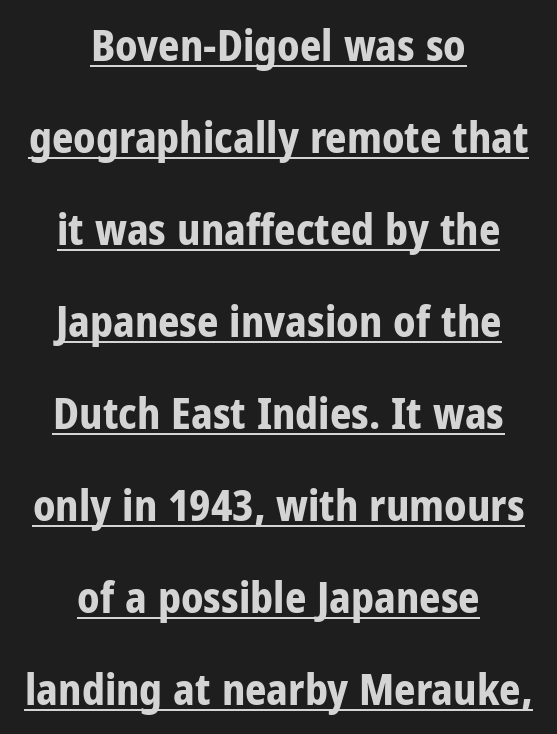
The image shows 42 px bold, condensed sans-serif type, upright; set centered, loose line spacing (2.19x), normal letter spacing, underlined; low stroke contrast and a medium x-height.
